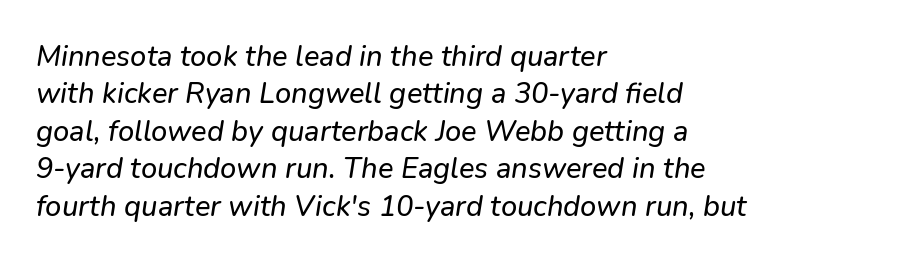
Character widths vary here, with narrow letters taking less room than wide ones. There is no visible air inserted between adjacent glyphs. Every character sits at an angle, as italics do. Quick note: interline space is typical. Has an underline been added? It has not. This sample is left-justified, so line endings fall wherever the words run out.
